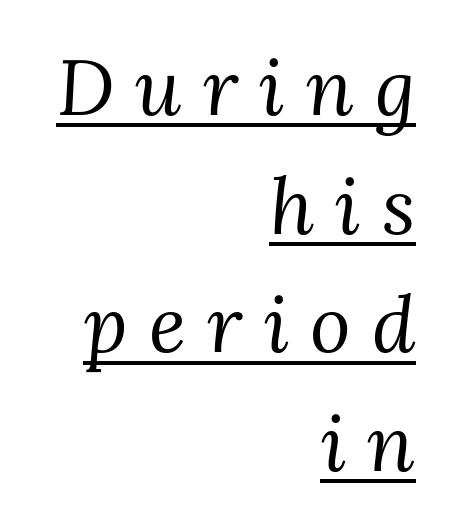
{"serif": "yes", "italic": "yes", "lean": "right", "slant_degrees": 3, "bold": "no", "weight": "regular", "width": "normal", "stroke_contrast": "medium", "x_height": "medium", "monospaced": "no", "underline": "yes", "align": "right", "line_spacing": "normal", "line_spacing_ratio": 1.52, "letter_spacing": "wide", "letter_spacing_em": 0.27, "glyph_px": 78}
